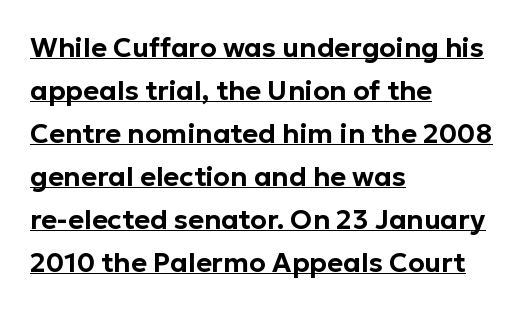
{"italic": "no", "underline": "yes", "align": "left", "line_spacing": "normal", "line_spacing_ratio": 1.59, "letter_spacing": "normal", "letter_spacing_em": 0.0, "glyph_px": 27}
